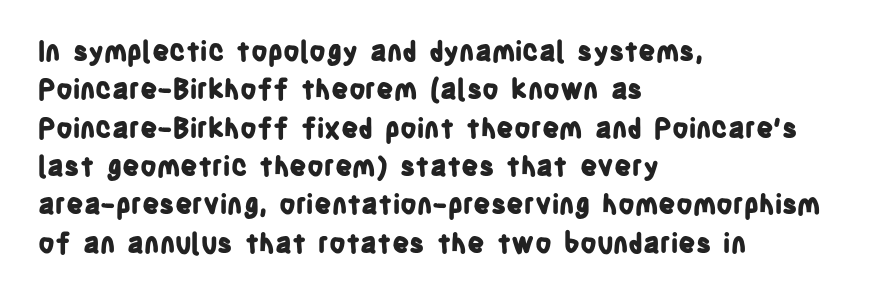
Q: Is the text bold? A: Yes.
Q: Is the text italic (slanted)? A: No, it is upright.
Q: Is the text underlined? A: No.
Q: How is the paragraph aligned? A: Left-aligned.
Q: Is the spacing between letters normal or unusually wide? A: Normal.
Q: Is the spacing between lines tight, normal or loose? A: Normal.
